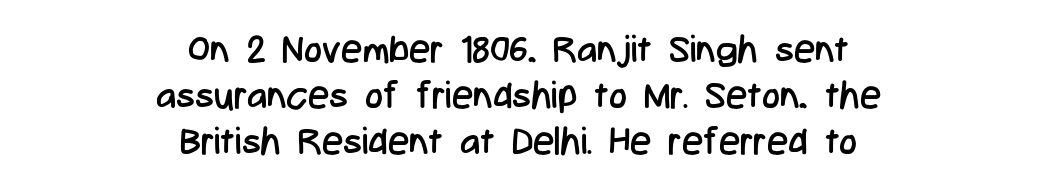
Each letter keeps its own natural width here, so spacing adapts to shape. A clean baseline with only descenders dipping below it. No heavy texture on the line: the type isn't bold. The rag falls on both sides of this text block equally.
